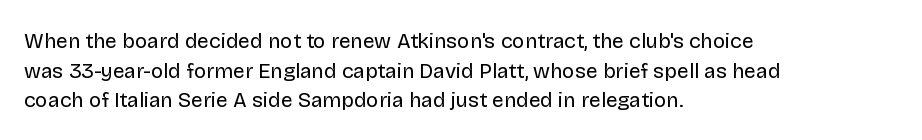
Q: Is the text bold? A: No.
Q: Is the text italic (slanted)? A: No, it is upright.
Q: Is the text underlined? A: No.
Q: How is the paragraph aligned? A: Left-aligned.
Q: Is the spacing between letters normal or unusually wide? A: Normal.
Q: Is the spacing between lines tight, normal or loose? A: Normal.
